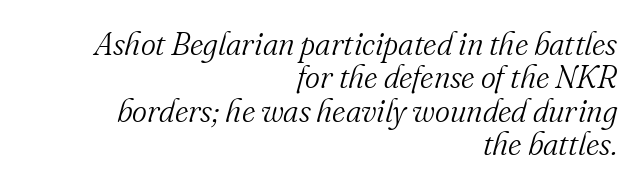
{"serif": "yes", "italic": "yes", "lean": "right", "slant_degrees": 16, "bold": "no", "weight": "light", "width": "normal", "stroke_contrast": "medium", "x_height": "small", "monospaced": "no", "underline": "no", "align": "right", "line_spacing": "tight", "line_spacing_ratio": 1.04, "letter_spacing": "normal", "letter_spacing_em": 0.0, "glyph_px": 32}
